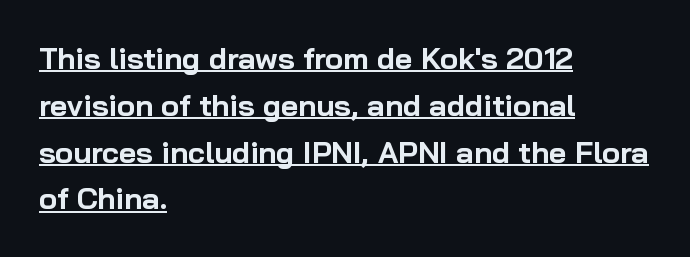
These lines stack with their left ends in a neat column. The typography opts for an upright posture over an oblique one. Is there an underline? Yes — a line sits under the letters. Serifs: no, the terminals of the letterforms are clean. Spacing verdict: proportional, widths tailored to each character. The passage shown stacks its lines at a standard gap.
